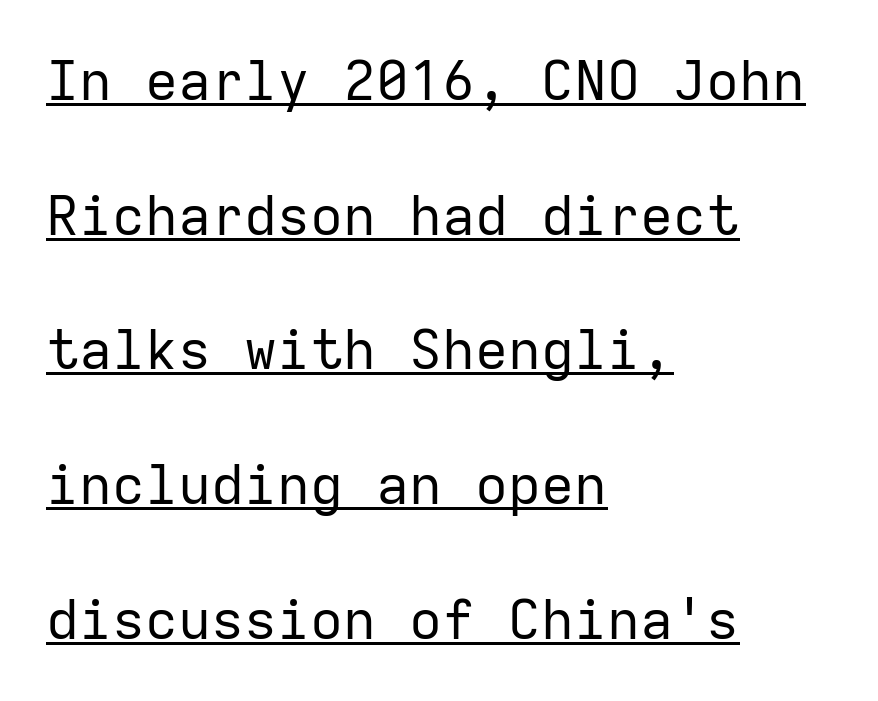
Q: Is the text bold? A: No.
Q: Is the text italic (slanted)? A: No, it is upright.
Q: Is the typeface a serif or a sans-serif typeface? A: Sans-serif.
Q: Is the text underlined? A: Yes.
Q: How is the paragraph aligned? A: Left-aligned.
Q: Is the spacing between letters normal or unusually wide? A: Normal.
Q: Is the spacing between lines tight, normal or loose? A: Loose.
Q: Width (condensed, normal, or wide)? A: Normal.
Q: Stroke contrast? A: Low.
Q: x-height? A: Medium.
Q: Monospaced? A: Yes.
